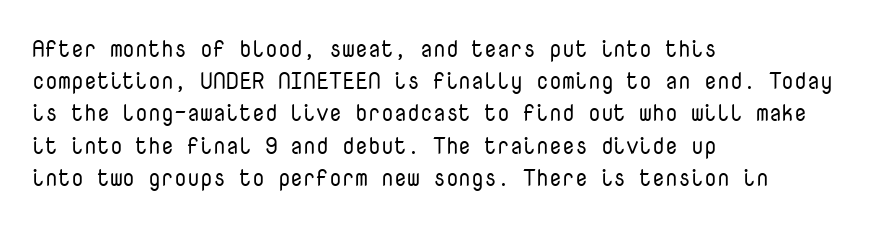
The image shows 23 px text type, upright; set left-aligned, normal line spacing (1.4x), normal letter spacing, not underlined.
